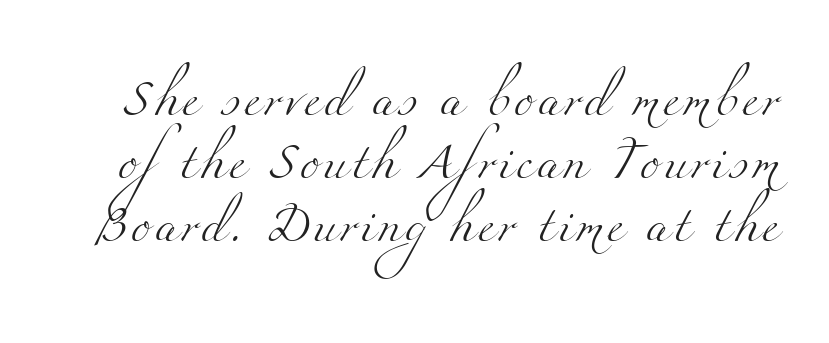
The image shows 36 px light, wide type; set line spacing 1.75x, not underlined; medium stroke contrast and a small x-height.
